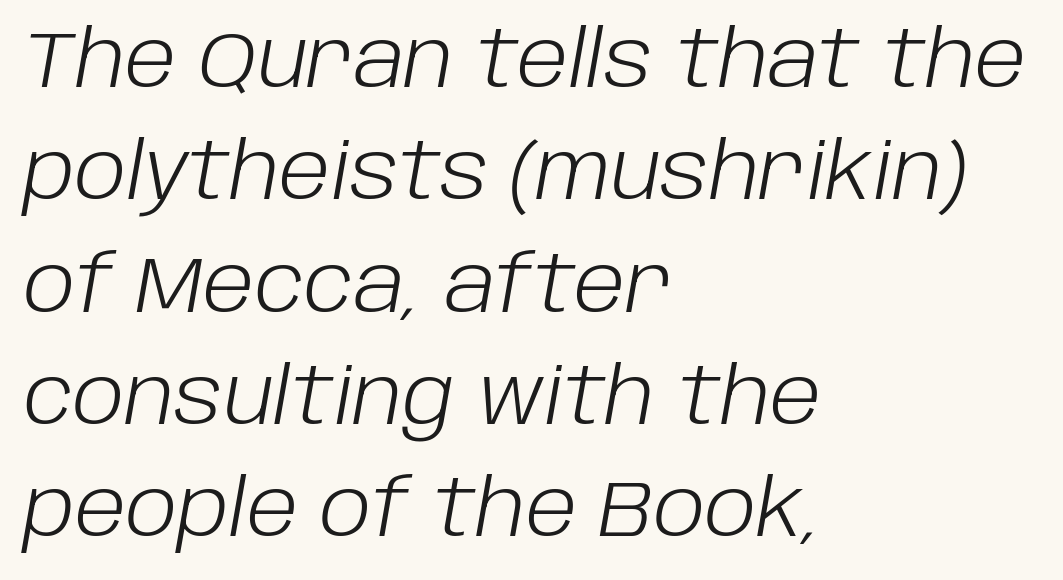
{"italic": "yes", "lean": "right", "slant_degrees": 10, "bold": "no", "weight": "light", "width": "normal", "stroke_contrast": "low", "x_height": "large", "monospaced": "no", "underline": "no", "align": "left", "line_spacing": "normal", "line_spacing_ratio": 1.44, "letter_spacing": "normal", "letter_spacing_em": 0.0, "glyph_px": 78}
